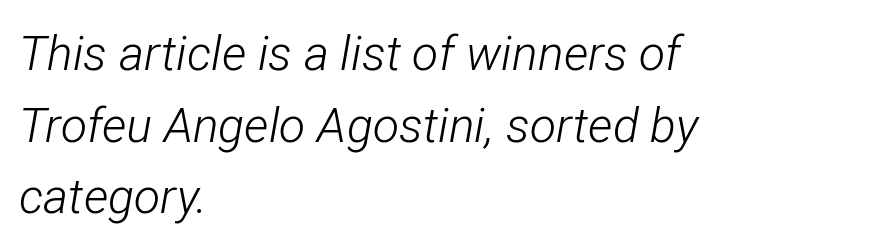
The image shows 48 px light, condensed type, italic (leaning right); set left-aligned, normal line spacing (1.49x), normal letter spacing, not underlined; low stroke contrast and a medium x-height.
